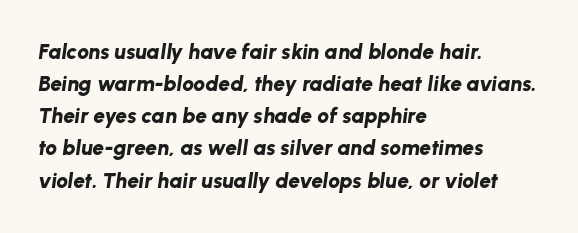
The paragraph has a hard left edge and a soft right edge. The leading is moderate, giving the passage an even texture. These lines carry a lot of weight — the face is fully bold. The whole block is typeset with a tilt.
